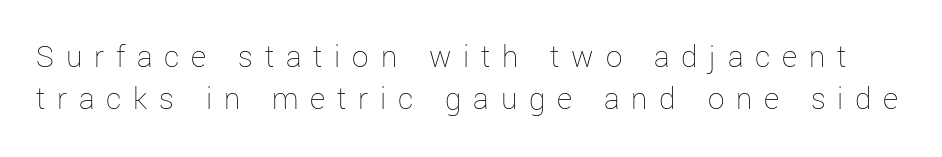
{"italic": "no", "bold": "no", "weight": "thin", "width": "normal", "stroke_contrast": "low", "x_height": "medium", "monospaced": "no", "underline": "no", "line_spacing": "normal", "line_spacing_ratio": 1.26, "letter_spacing": "wide", "letter_spacing_em": 0.36, "glyph_px": 33}
